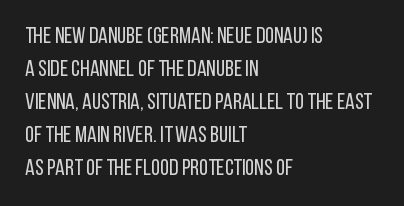
{"italic": "no", "bold": "no", "underline": "no", "align": "left", "line_spacing": "normal", "line_spacing_ratio": 1.43, "letter_spacing": "normal", "letter_spacing_em": 0.0, "glyph_px": 23}
